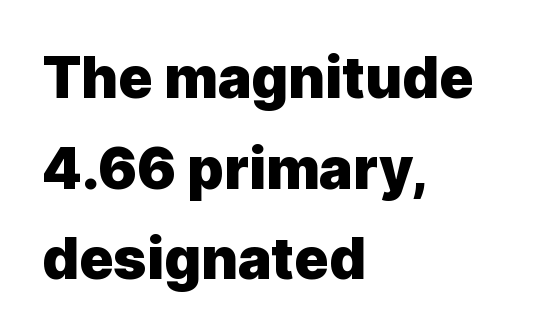
The image shows 57 px heavy sans-serif type, upright; set left-aligned, normal line spacing (1.59x), normal letter spacing, not underlined; a medium x-height.
